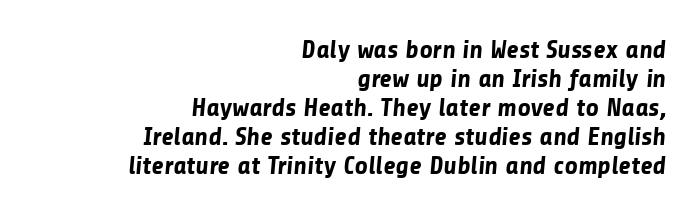
The image shows 26 px bold type; set right-aligned, tight line spacing (1.12x), normal letter spacing, not underlined.
